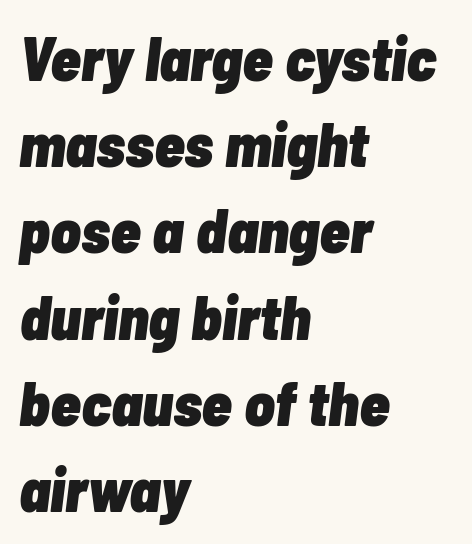
Is the block centered? No — it sits flush against the left margin. Chunky letters — that's bold for sure. Does the lettering tilt? It does — this is italic. The passage shown is not underscored anywhere. Proportional: the letters do not fall into vertical columns.
